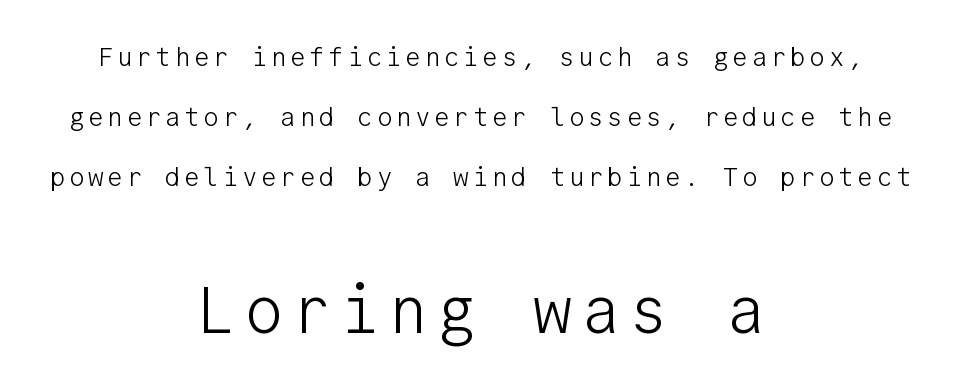
Q: Is the text bold? A: No.
Q: Is the text italic (slanted)? A: No, it is upright.
Q: Is the typeface a serif or a sans-serif typeface? A: Sans-serif.
Q: Is the text underlined? A: No.
Q: How is the paragraph aligned? A: Centered.
Q: Is the spacing between lines tight, normal or loose? A: Loose.
Q: Which block of text is set in a larger size, the first (top) or the second (bottom)? A: The second (bottom) one.
Q: Width (condensed, normal, or wide)? A: Normal.
Q: Stroke contrast? A: Low.
Q: x-height? A: Medium.
Q: Monospaced? A: Yes.
